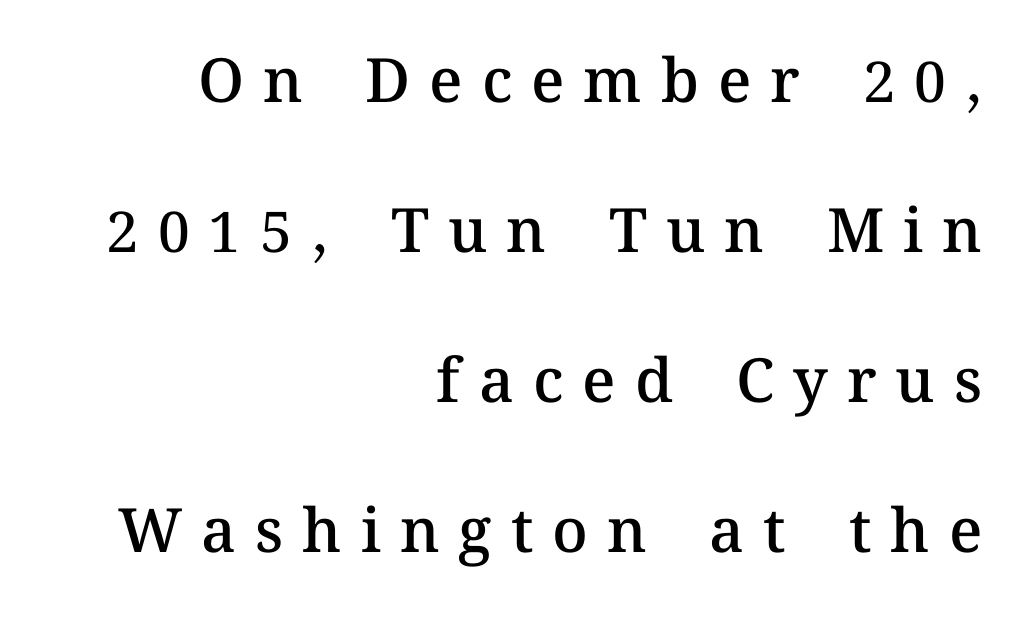
The image shows 61 px semibold type, upright; set right-aligned, loose line spacing (2.46x), unusually wide letter spacing (+0.31 em), not underlined; medium stroke contrast and a medium x-height.
